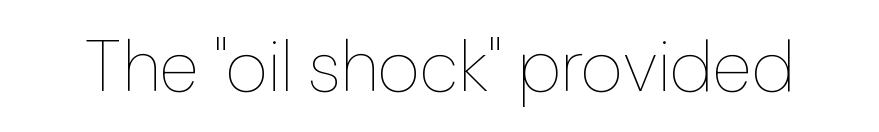
The strip under each line holds only bare page. If you drew a line through each stem, it would be perfectly vertical. The gaps between neighbouring characters are ordinary and unremarkable. The weight tops out at a normal text grade. Think of a printed novel: that variable character pitch is what you see here.
